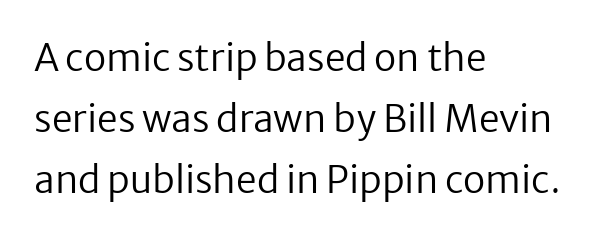
Summary of vertical rhythm: regular, with standard interline spacing. The face used here is a sans, in the tradition of grotesques and geometrics. Vertical strokes here are truly vertical. Each word holds together tightly as a unit, with standard inter-letter gaps. The passage is arranged the way most books set body copy — flush left. Unmarked baselines from the first word to the last.
